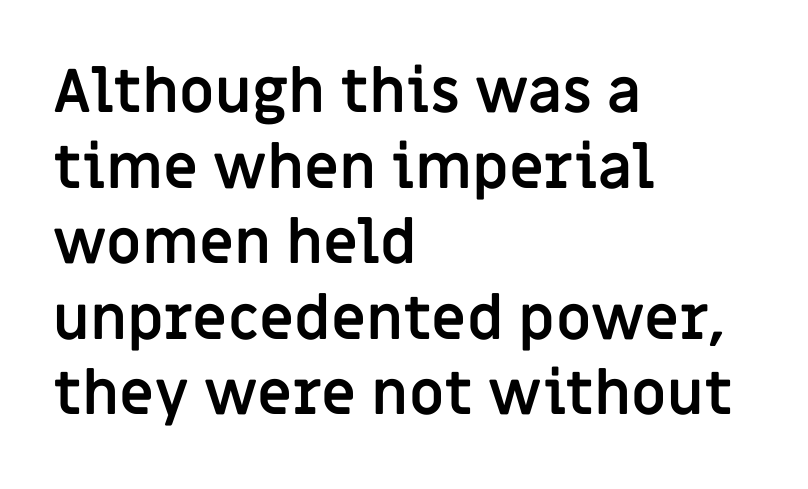
The rows are spaced the way most documents space them. The characters display no serif detailing; their extremities are plain. Is the block centered? No — it sits flush against the left margin. What stands out about the letter spacing? Nothing — it is the standard amount. Its strokes are broad and dark, the hallmark of bold type.
